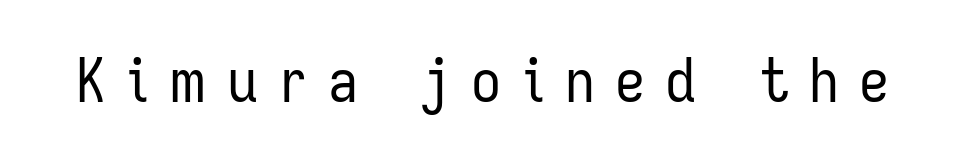
The image shows 60 px regular-weight, condensed sans-serif type, upright; set unusually wide letter spacing (+0.34 em), not underlined; low stroke contrast and a medium x-height.
